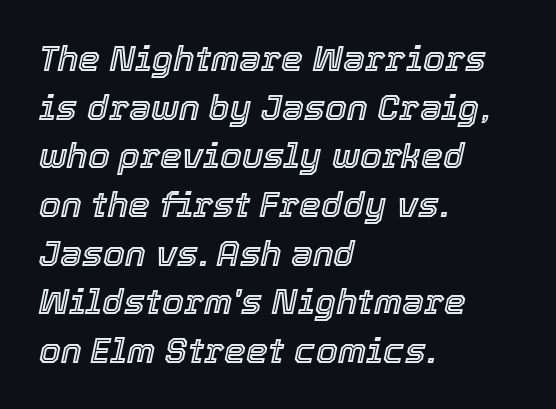
{"italic": "yes", "lean": "right", "slant_degrees": 12, "width": "normal", "x_height": "medium", "monospaced": "no", "underline": "no", "align": "left", "line_spacing": "normal", "line_spacing_ratio": 1.39, "letter_spacing": "normal", "letter_spacing_em": 0.0, "glyph_px": 35}
